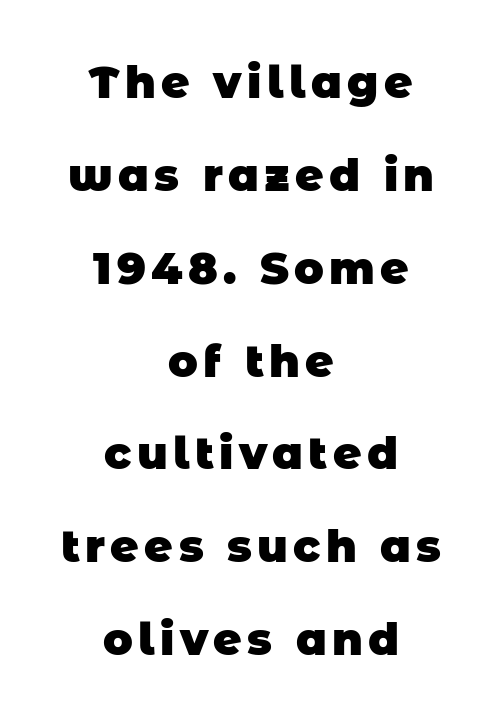
Q: Is the text bold? A: Yes.
Q: Is the typeface a serif or a sans-serif typeface? A: Sans-serif.
Q: Is the text underlined? A: No.
Q: How is the paragraph aligned? A: Centered.
Q: Is the spacing between lines tight, normal or loose? A: Loose.
Q: Width (condensed, normal, or wide)? A: Normal.
Q: Stroke contrast? A: Low.
Q: x-height? A: Large.
Q: Monospaced? A: No.
